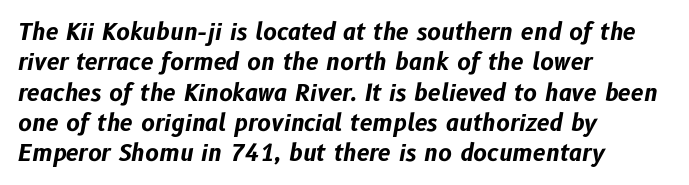
Each word holds together tightly as a unit, with standard inter-letter gaps. Leading: standard. The lettering tilts uniformly, giving the passage an italic look. The sample has been set heavy, in full bold. A bare baseline throughout the passage. Typeset ragged right — the left edge is the straight one.
